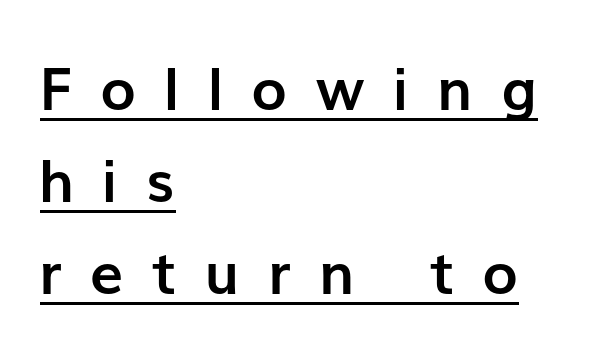
{"serif": "no", "italic": "no", "bold": "yes", "weight": "semibold", "width": "normal", "stroke_contrast": "low", "x_height": "medium", "monospaced": "no", "underline": "yes", "align": "left", "line_spacing": "normal", "line_spacing_ratio": 1.56, "letter_spacing": "wide", "letter_spacing_em": 0.49, "glyph_px": 59}
